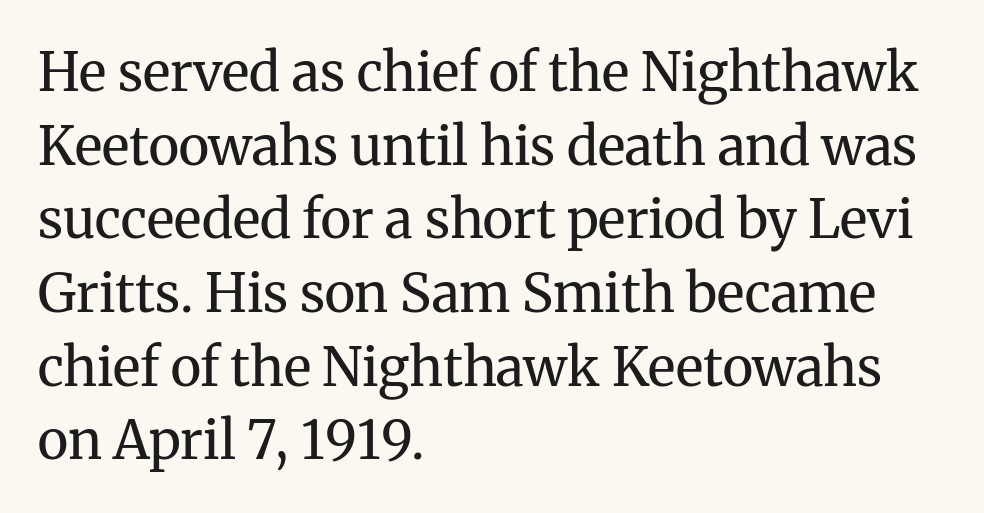
Q: Is the text bold? A: No.
Q: Is the text italic (slanted)? A: No, it is upright.
Q: Is the typeface a serif or a sans-serif typeface? A: Serif.
Q: Is the text underlined? A: No.
Q: How is the paragraph aligned? A: Left-aligned.
Q: Is the spacing between letters normal or unusually wide? A: Normal.
Q: Is the spacing between lines tight, normal or loose? A: Normal.
Q: Width (condensed, normal, or wide)? A: Normal.
Q: Stroke contrast? A: Medium.
Q: x-height? A: Medium.
Q: Monospaced? A: No.
